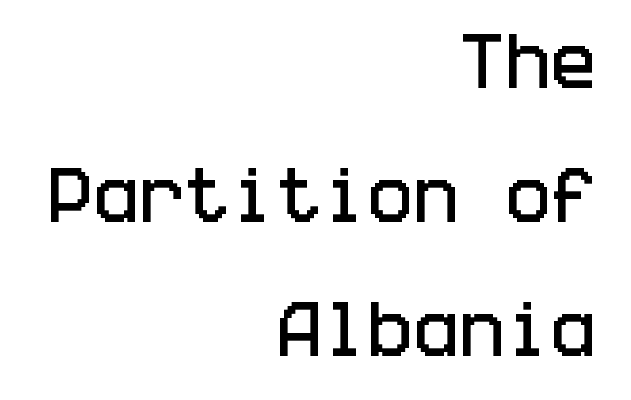
{"serif": "no", "italic": "no", "width": "condensed", "stroke_contrast": "low", "x_height": "large", "underline": "no", "align": "right", "line_spacing": "loose", "line_spacing_ratio": 2.2, "letter_spacing": "normal", "letter_spacing_em": 0.0, "glyph_px": 61}
